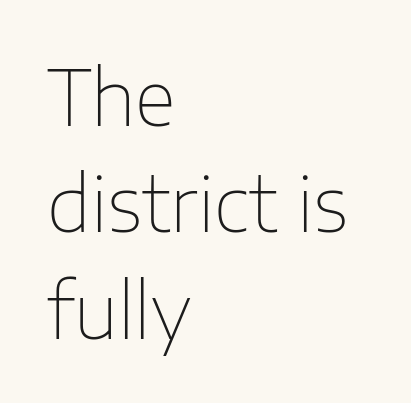
One-word summary of the alignment: left. This reads as an unemphasized weight, regular at the heaviest. Words float on clear page, feet unadorned. A typesetter would call this leading conventional body-copy spacing. Italic: no, the glyphs are upright roman.
